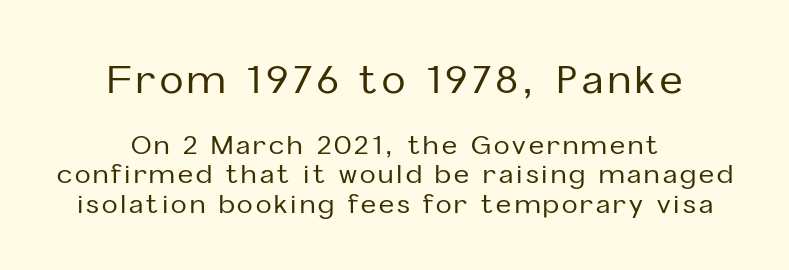
The image shows 39 px sans-serif type, upright; set centered, tight line spacing (1.14x), not underlined; the first (top) block is 1.5x larger; low stroke contrast and a medium x-height.
